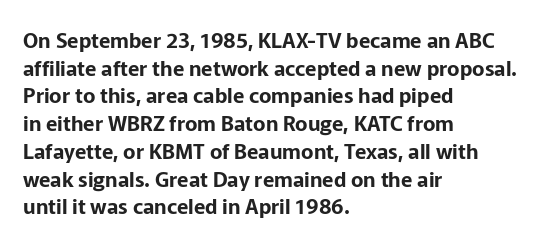
The image shows 21 px text type, upright; set left-aligned, normal line spacing (1.32x), normal letter spacing, not underlined.
